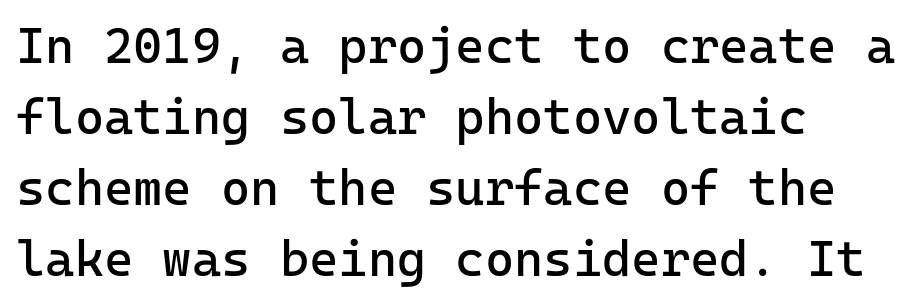
The image shows 50 px regular-weight sans-serif type, upright, monospaced; set left-aligned, normal line spacing (1.42x), normal letter spacing, not underlined; low stroke contrast and a medium x-height.
